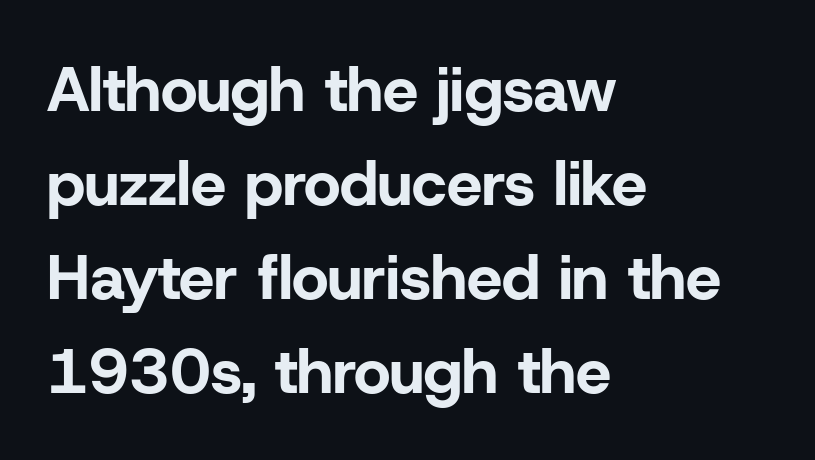
{"serif": "no", "italic": "no", "bold": "yes", "weight": "bold", "width": "normal", "stroke_contrast": "low", "x_height": "medium", "monospaced": "no", "underline": "no", "align": "left", "line_spacing": "normal", "line_spacing_ratio": 1.49, "letter_spacing": "normal", "letter_spacing_em": 0.0, "glyph_px": 63}
